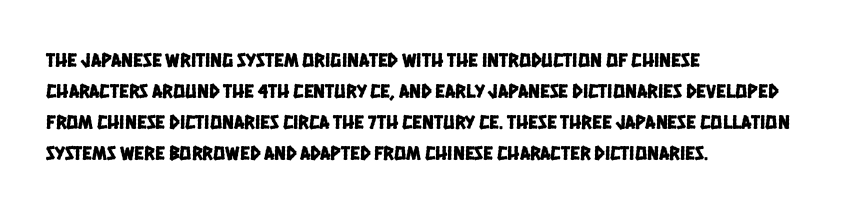
{"underline": "no", "align": "left", "line_spacing": "normal", "line_spacing_ratio": 1.55, "letter_spacing": "normal", "letter_spacing_em": 0.0, "glyph_px": 20}
